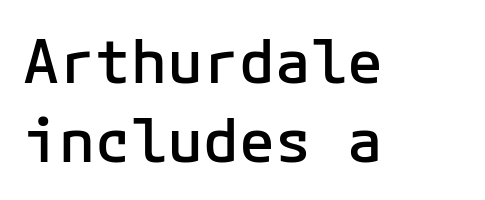
Q: Is the text bold? A: Semi-bold.
Q: Is the text italic (slanted)? A: No, it is upright.
Q: Is the typeface a serif or a sans-serif typeface? A: Sans-serif.
Q: Is the text underlined? A: No.
Q: How is the paragraph aligned? A: Left-aligned.
Q: Is the spacing between letters normal or unusually wide? A: Normal.
Q: Is the spacing between lines tight, normal or loose? A: Normal.
Q: Width (condensed, normal, or wide)? A: Normal.
Q: Stroke contrast? A: Low.
Q: x-height? A: Medium.
Q: Monospaced? A: Yes.
